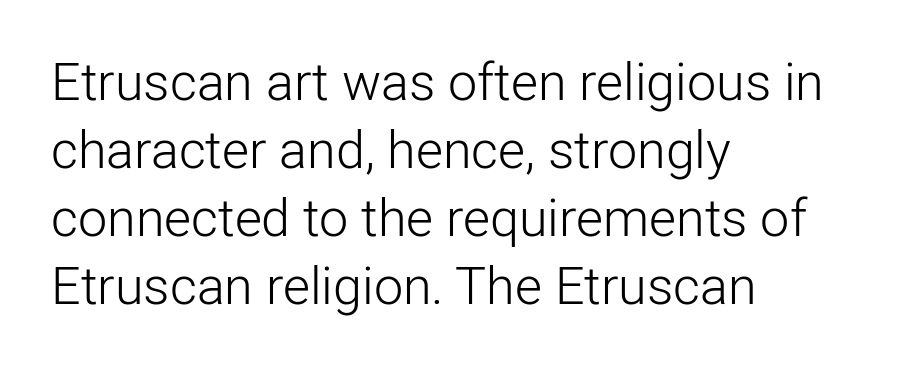
{"serif": "no", "italic": "no", "bold": "no", "weight": "light", "width": "normal", "stroke_contrast": "low", "x_height": "medium", "monospaced": "no", "underline": "no", "align": "left", "line_spacing": "normal", "line_spacing_ratio": 1.31, "letter_spacing": "normal", "letter_spacing_em": 0.0, "glyph_px": 52}
